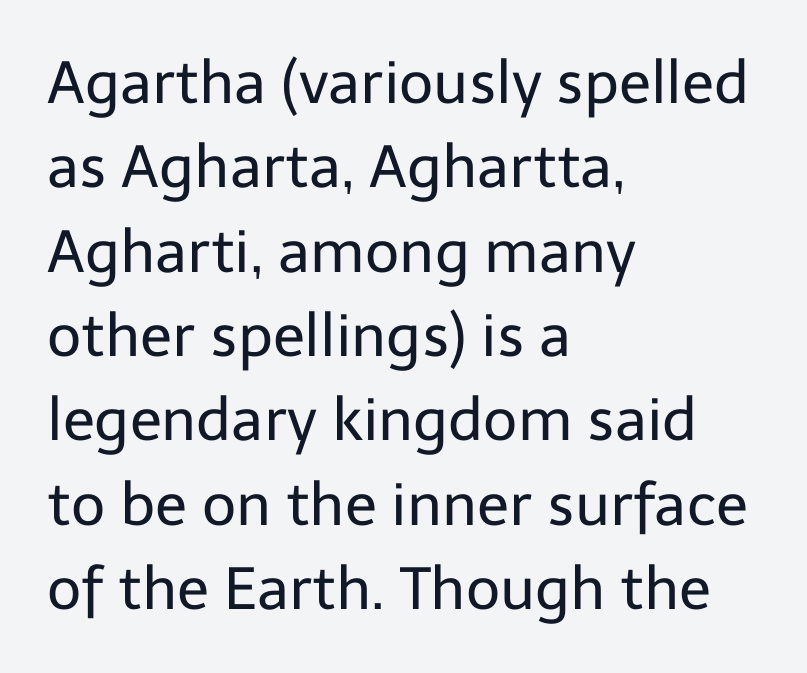
Observe the absence of serifs on each vertical stroke in this sample. You can tell it's not italic because the verticals are truly vertical. Which margin do the lines hug? The left one — the right edge is uneven. Rule under the text: the space is simply empty.
